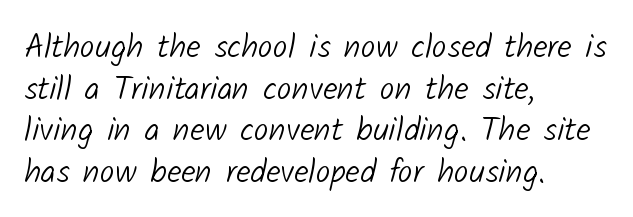
Stroke thickness stays within the range of a standard reading face or lighter. The rendering uses a moderate line-height, typical for paragraphs. The passage shown is typed in a proportional face where columns would drift. Typeset ragged right — the left edge is the straight one. Only glyphs here, with clear space below each row.
